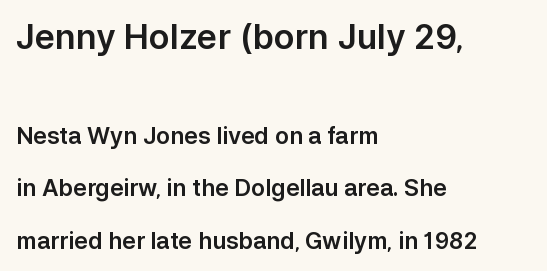
Q: Is the text italic (slanted)? A: No, it is upright.
Q: Is the typeface a serif or a sans-serif typeface? A: Sans-serif.
Q: Is the text underlined? A: No.
Q: How is the paragraph aligned? A: Left-aligned.
Q: Is the spacing between letters normal or unusually wide? A: Normal.
Q: Is the spacing between lines tight, normal or loose? A: Loose.
Q: Which block of text is set in a larger size, the first (top) or the second (bottom)? A: The first (top) one.
Q: Width (condensed, normal, or wide)? A: Normal.
Q: Stroke contrast? A: Low.
Q: x-height? A: Medium.
Q: Monospaced? A: No.
